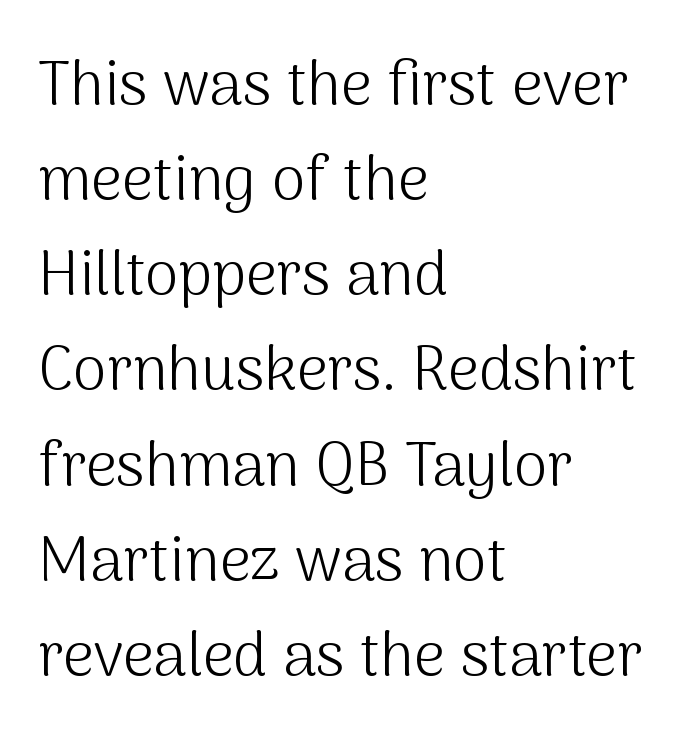
The image shows 61 px light sans-serif type, upright; set left-aligned, normal line spacing (1.56x), normal letter spacing, not underlined; medium stroke contrast and a medium x-height.
